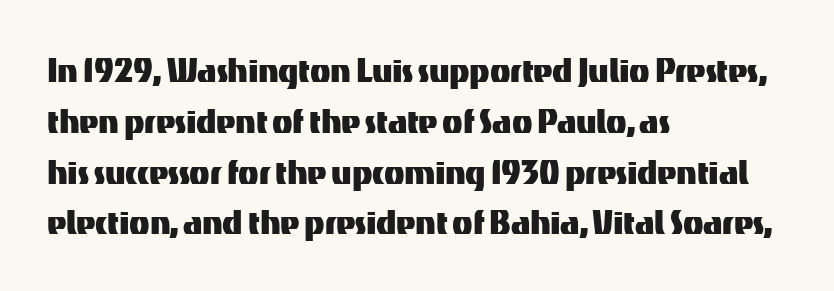
Quick note: underline off. Layout note: lines flush left. Is this a sans? Yes — the strokes have no serifs. Is this a fixed-width face? No — the glyphs have proportional, varying widths. Italic: no, the glyphs are upright roman.
